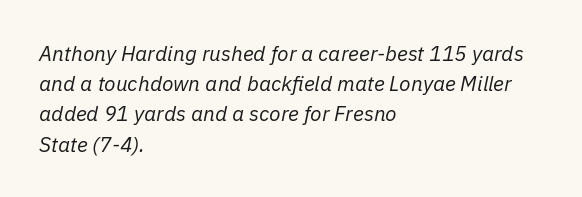
Q: Is the text bold? A: No.
Q: Is the text italic (slanted)? A: Yes, it leans right by about 11 degrees.
Q: Is the text underlined? A: No.
Q: How is the paragraph aligned? A: Left-aligned.
Q: Is the spacing between letters normal or unusually wide? A: Normal.
Q: Is the spacing between lines tight, normal or loose? A: Normal.
